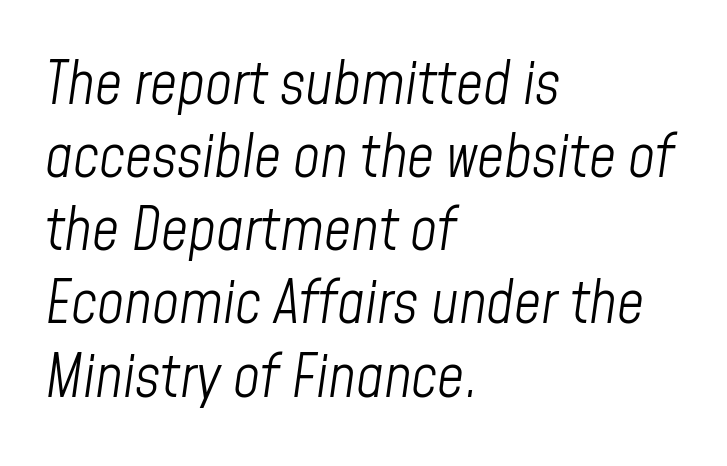
Is this a fixed-width face? No — the glyphs have proportional, varying widths. This rendering leaves character spacing at its baseline value. Does the copy run flush right? No — it runs flush left. The area under the type is left untouched. Heft: none added — not bold. The face used here has a pronounced slope to its letters.
